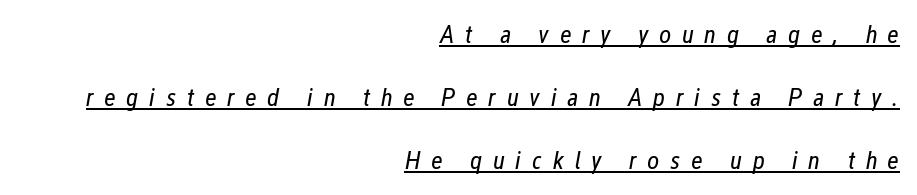
Q: Is the text bold? A: No.
Q: Is the text italic (slanted)? A: Yes, it leans right by about 12 degrees.
Q: Is the text underlined? A: Yes.
Q: How is the paragraph aligned? A: Right-aligned.
Q: Is the spacing between letters normal or unusually wide? A: Unusually wide.
Q: Is the spacing between lines tight, normal or loose? A: Loose.
